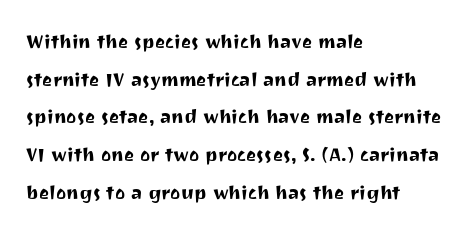
{"italic": "no", "underline": "no", "align": "left", "line_spacing": "normal", "line_spacing_ratio": 1.57, "letter_spacing": "normal", "letter_spacing_em": 0.0, "glyph_px": 24}
